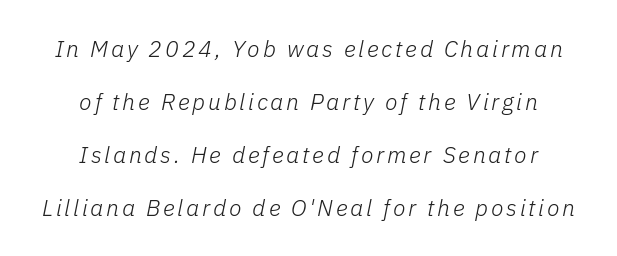
Stems here are at most as thick as an everyday book face. The axis of the letterforms is tilted away from vertical. Leading is clearly above the norm, producing a sparse column. If you folded the block vertically in half, each line would mirror itself in length.
